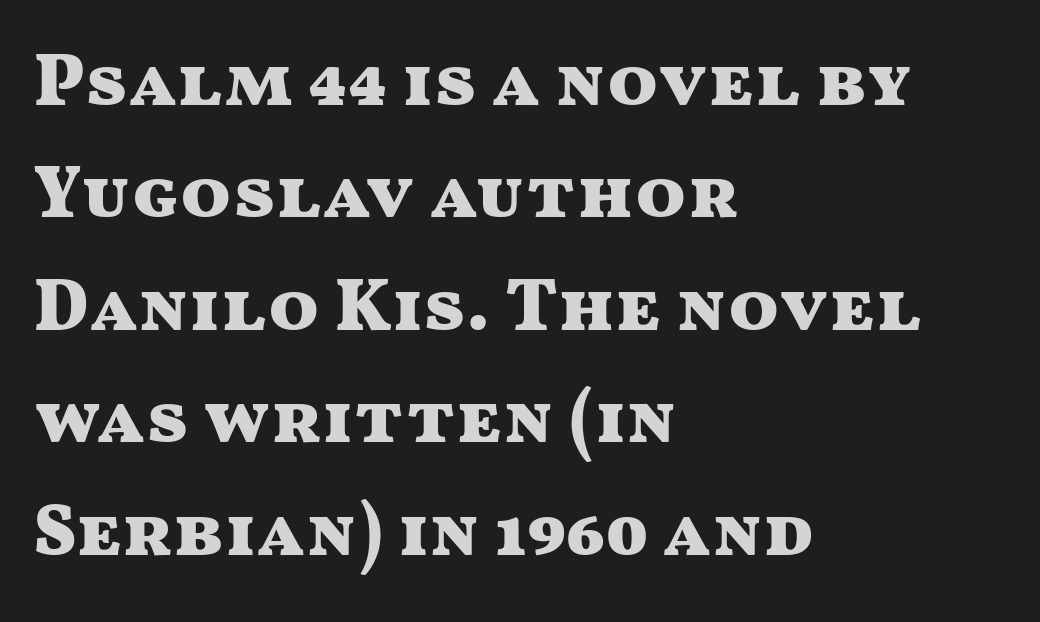
The rendering uses natural spacing where letterforms have individual widths. Look at the bottom of the vertical strokes: they stop flat, with no serifs. Unlike italic type, these characters show no tilt at all. Anything drawn beneath the words? Only blank space. The gaps between neighbouring characters are ordinary and unremarkable. Caption: multi-line text, flush left, ragged right.
